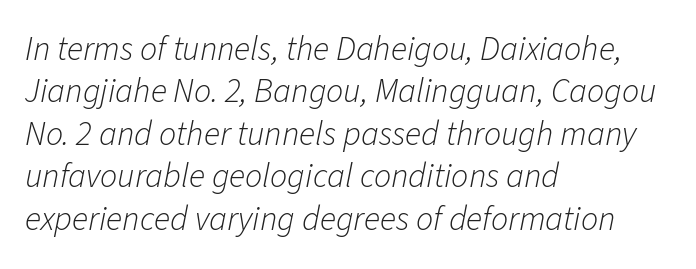
These lines stack with their left ends in a neat column. The rendering applies a slant to the glyphs. Each word holds together tightly as a unit, with standard inter-letter gaps. Proportional: the letters do not fall into vertical columns.
